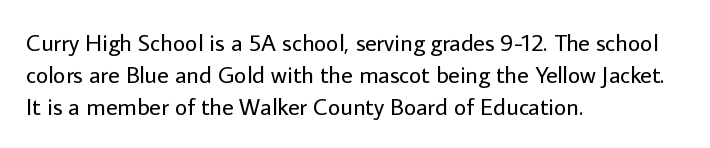
The image shows 24 px text type, upright; set left-aligned, normal line spacing (1.33x), normal letter spacing, not underlined.
